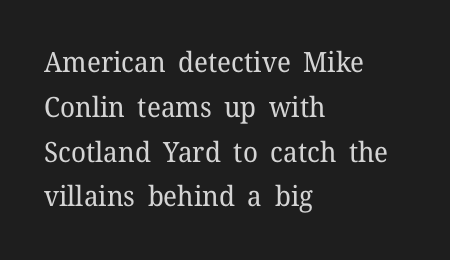
The image shows 28 px regular-weight serif type, upright; set left-aligned, normal line spacing (1.6x), normal letter spacing, not underlined; low stroke contrast and a medium x-height.
